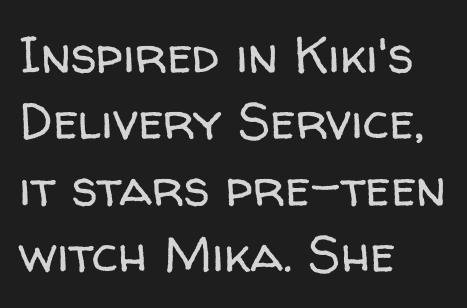
{"serif": "no", "italic": "no", "bold": "no", "weight": "regular", "width": "normal", "stroke_contrast": "low", "x_height": "medium", "monospaced": "no", "underline": "no", "align": "left", "line_spacing": "normal", "line_spacing_ratio": 1.3, "letter_spacing": "normal", "letter_spacing_em": 0.0, "glyph_px": 51}
